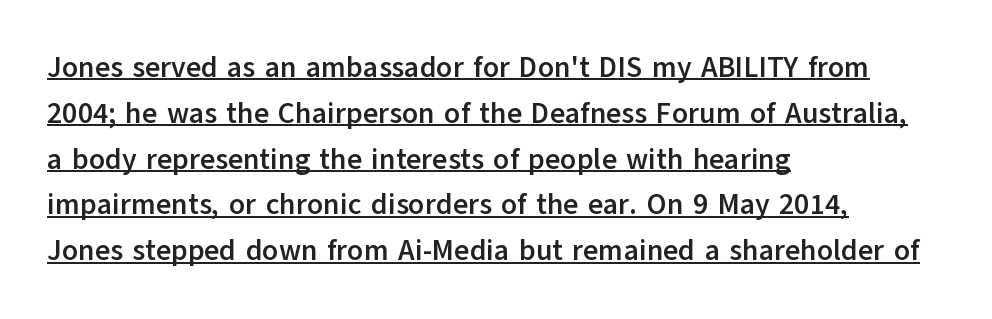
Q: Is the text bold? A: Yes.
Q: Is the text italic (slanted)? A: No, it is upright.
Q: Is the typeface a serif or a sans-serif typeface? A: Sans-serif.
Q: Is the text underlined? A: Yes.
Q: How is the paragraph aligned? A: Left-aligned.
Q: Is the spacing between letters normal or unusually wide? A: Normal.
Q: Is the spacing between lines tight, normal or loose? A: Normal.
Q: Width (condensed, normal, or wide)? A: Normal.
Q: Stroke contrast? A: Low.
Q: x-height? A: Medium.
Q: Monospaced? A: No.
